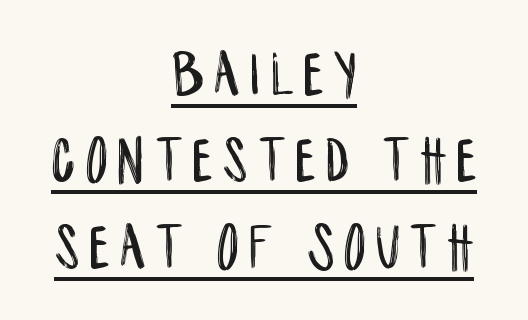
The image shows 67 px condensed sans-serif type, upright; set centered, normal line spacing (1.29x), underlined; low stroke contrast and a large x-height.
